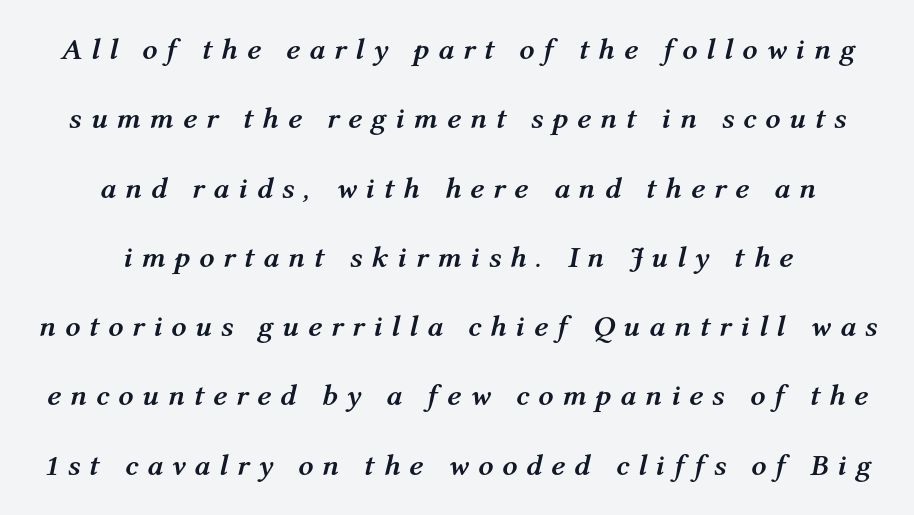
{"italic": "yes", "lean": "right", "slant_degrees": 12, "bold": "yes", "weight": "semibold", "width": "normal", "stroke_contrast": "medium", "x_height": "medium", "monospaced": "no", "underline": "no", "align": "center", "line_spacing": "loose", "line_spacing_ratio": 2.31, "letter_spacing": "wide", "letter_spacing_em": 0.29, "glyph_px": 30}
